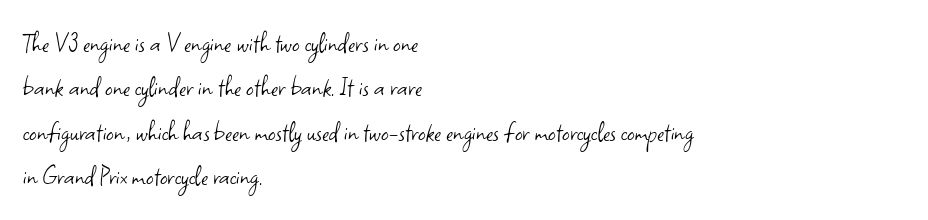
These lines are set flush left with a ragged right edge. Nothing sits at the stroke ends, so this counts as sans-serif. Only glyphs here, with clear space below each row. The font sits on the lighter half of the weight spectrum, regular included. Here the glyphs are tracked normally, forming tight word shapes.
